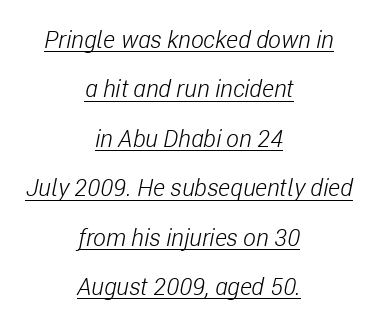
These lines stack symmetrically, like a column narrowing and widening about its center. Heft: none added — not bold. Notice how a bar underscores the lettering throughout. The lettering tilts uniformly, giving the passage an italic look. Inter-character spacing is left at the font's built-in metrics. Vertical spacing — loose.
